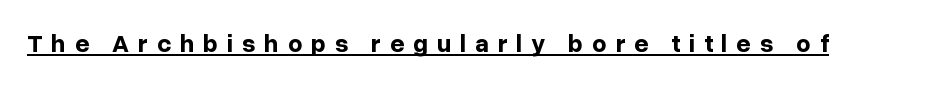
Q: Is the text bold? A: Yes.
Q: Is the text italic (slanted)? A: No, it is upright.
Q: Is the text underlined? A: Yes.
Q: Is the spacing between letters normal or unusually wide? A: Unusually wide.
